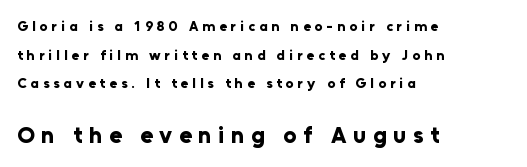
{"italic": "no", "bold": "yes", "underline": "no", "align": "left", "line_spacing": "loose", "line_spacing_ratio": 2.05, "letter_spacing": "wide", "letter_spacing_em": 0.29, "larger_block": "second", "size_ratio": 1.64, "glyph_px": 23}
